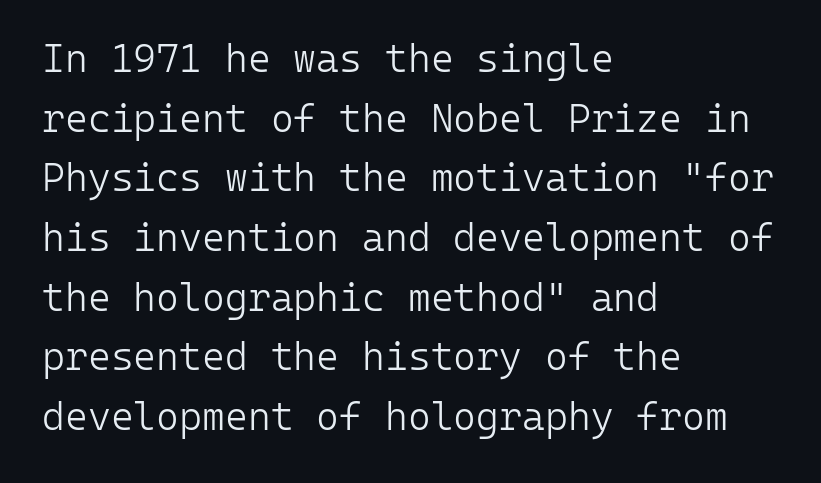
Q: Is the text bold? A: No.
Q: Is the text italic (slanted)? A: No, it is upright.
Q: Is the typeface a serif or a sans-serif typeface? A: Sans-serif.
Q: Is the text underlined? A: No.
Q: How is the paragraph aligned? A: Left-aligned.
Q: Is the spacing between letters normal or unusually wide? A: Normal.
Q: Is the spacing between lines tight, normal or loose? A: Normal.
Q: Width (condensed, normal, or wide)? A: Normal.
Q: Stroke contrast? A: Low.
Q: x-height? A: Medium.
Q: Monospaced? A: Yes.
